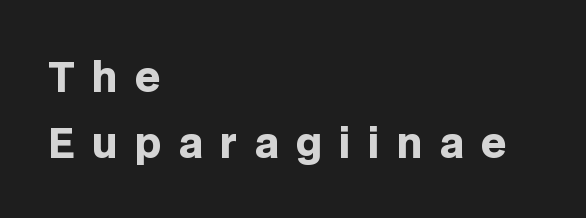
Q: Is the text bold? A: Yes.
Q: Is the text italic (slanted)? A: No, it is upright.
Q: Is the typeface a serif or a sans-serif typeface? A: Sans-serif.
Q: Is the text underlined? A: No.
Q: How is the paragraph aligned? A: Left-aligned.
Q: Is the spacing between letters normal or unusually wide? A: Unusually wide.
Q: Is the spacing between lines tight, normal or loose? A: Normal.
Q: Width (condensed, normal, or wide)? A: Normal.
Q: Stroke contrast? A: Low.
Q: x-height? A: Large.
Q: Monospaced? A: No.
